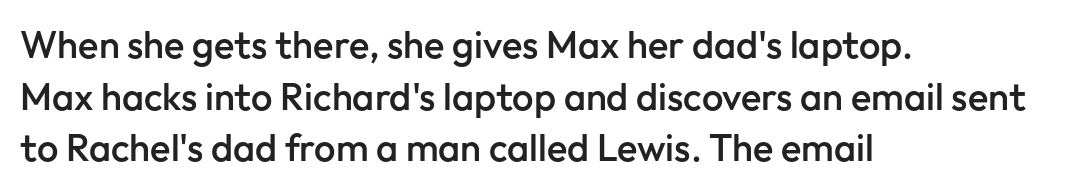
{"serif": "no", "italic": "no", "bold": "semi", "weight": "semibold", "width": "normal", "stroke_contrast": "low", "x_height": "medium", "monospaced": "no", "underline": "no", "align": "left", "line_spacing": "normal", "line_spacing_ratio": 1.36, "letter_spacing": "normal", "letter_spacing_em": 0.0, "glyph_px": 38}
